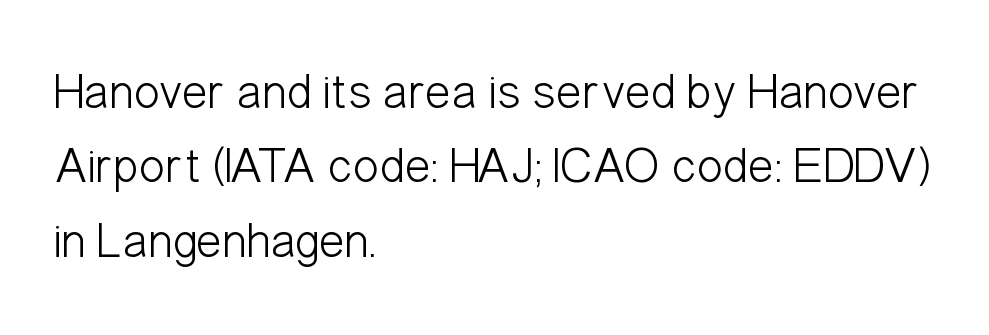
This is the regular roman posture of the typeface. You could not count columns in this text — the font is proportionally spaced. This is sans-serif lettering, the kind often seen on screens and signage. Has an underline been added? It has not. Line spacing here is normal. The letterforms sit shoulder to shoulder at normal distance.
